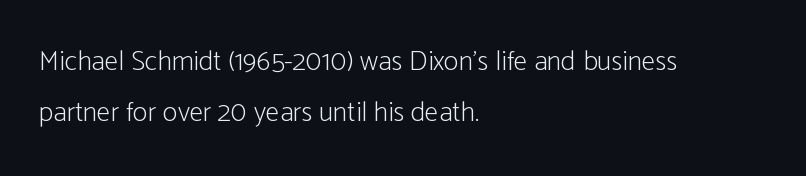
If you drew a line through each stem, it would be perfectly vertical. Spacing verdict: proportional, widths tailored to each character. The tracking reads as untouched default to a designer's eye. A bare baseline throughout the passage. This is sans-serif lettering, the kind often seen on screens and signage.
